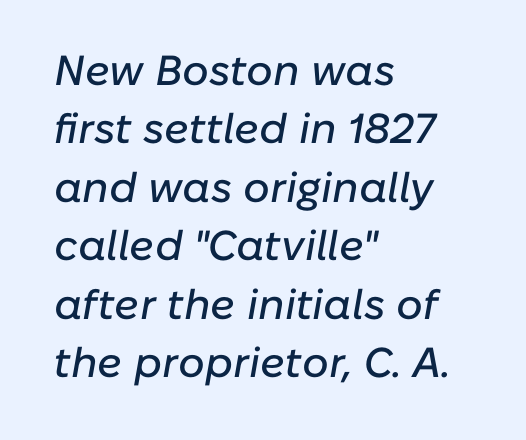
{"italic": "yes", "lean": "right", "slant_degrees": 10, "width": "normal", "stroke_contrast": "low", "x_height": "medium", "monospaced": "no", "underline": "no", "align": "left", "line_spacing": "normal", "line_spacing_ratio": 1.39, "letter_spacing": "normal", "letter_spacing_em": 0.0, "glyph_px": 42}
